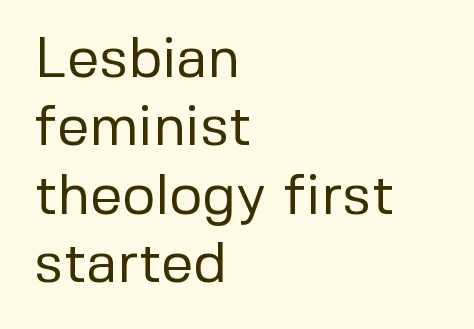
{"serif": "no", "italic": "no", "bold": "no", "weight": "regular", "width": "normal", "stroke_contrast": "low", "x_height": "medium", "monospaced": "no", "underline": "no", "align": "left", "line_spacing_ratio": 1.2, "letter_spacing": "normal", "letter_spacing_em": 0.0, "glyph_px": 57}
